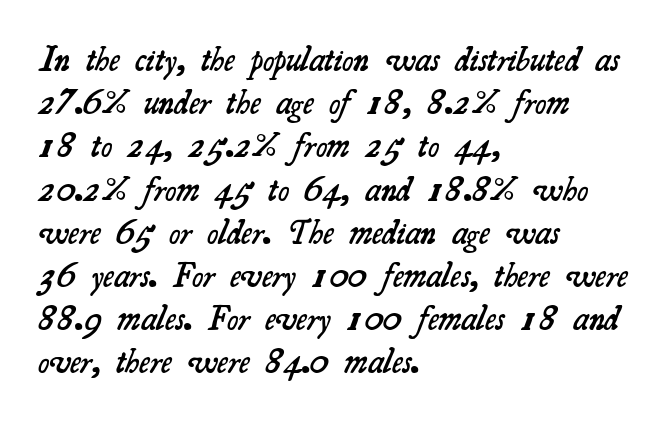
Q: Is the text bold? A: Semi-bold.
Q: Is the typeface a serif or a sans-serif typeface? A: Serif.
Q: Is the text underlined? A: No.
Q: How is the paragraph aligned? A: Left-aligned.
Q: Is the spacing between letters normal or unusually wide? A: Normal.
Q: Is the spacing between lines tight, normal or loose? A: Normal.
Q: Width (condensed, normal, or wide)? A: Normal.
Q: Stroke contrast? A: Medium.
Q: x-height? A: Small.
Q: Monospaced? A: No.
